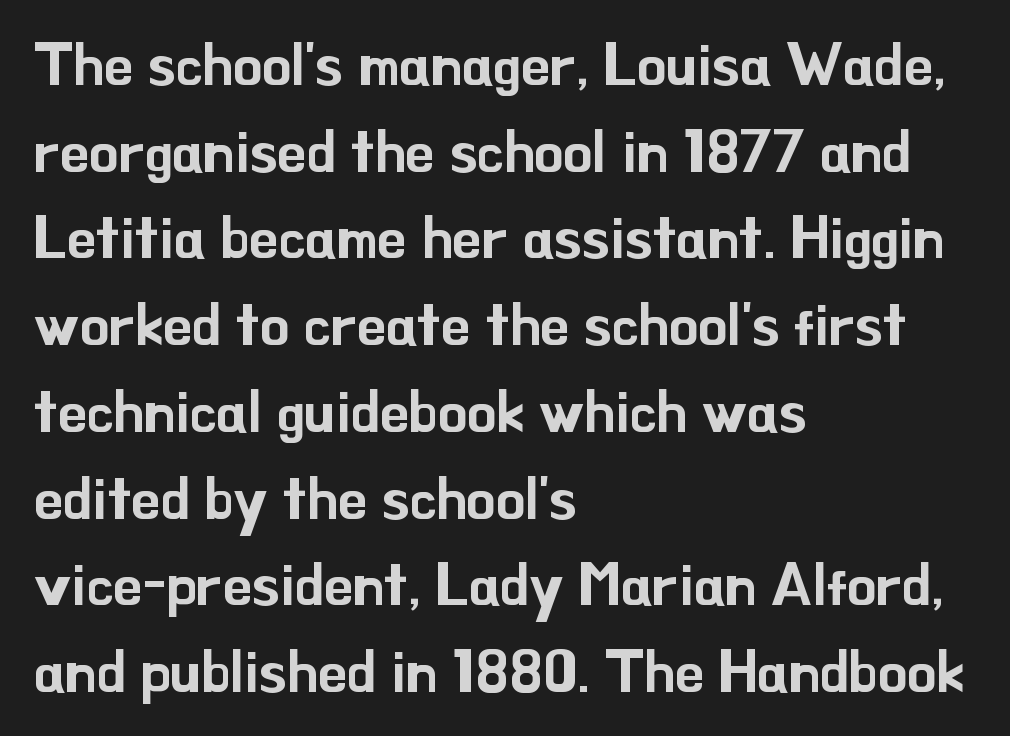
The image shows 59 px sans-serif type, upright; set left-aligned, normal line spacing (1.47x), normal letter spacing, not underlined; low stroke contrast and a small x-height.
